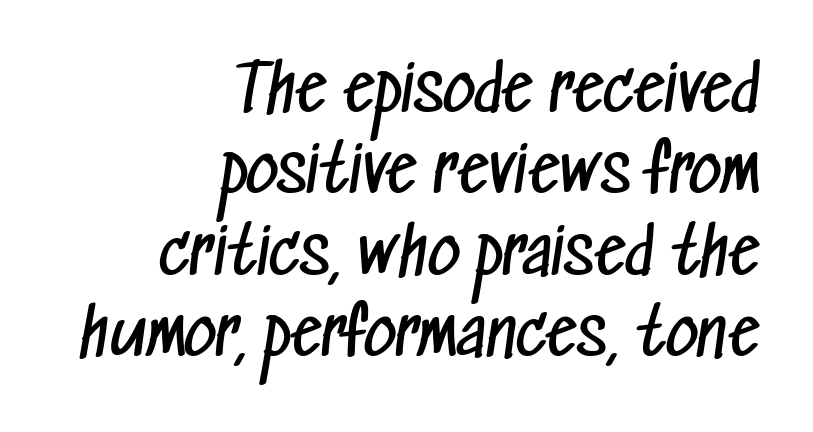
The image shows 63 px regular-weight, condensed sans-serif type; set right-aligned, normal line spacing (1.29x), normal letter spacing, not underlined; low stroke contrast and a medium x-height.
